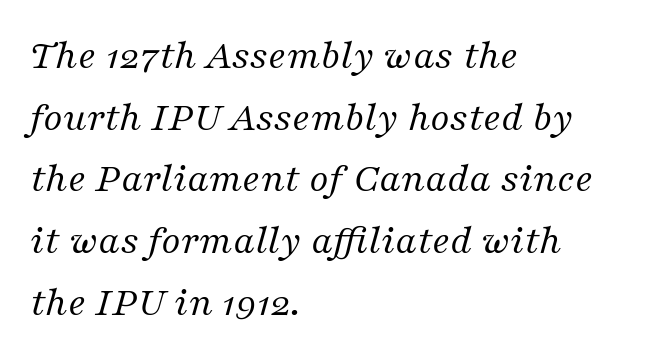
Caption: standard tracking, unaltered. Is the type heavy? It reads as light-to-regular instead. The block of text has a typical density, with ordinary space between rows. Rule under the text: the space is simply empty. Classification — serif.
